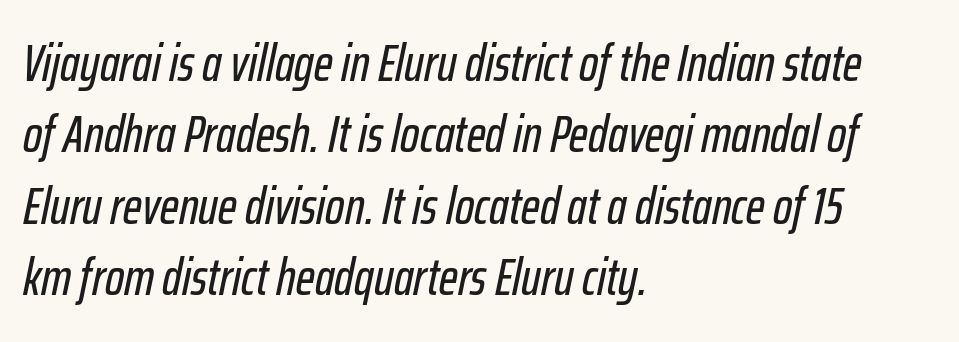
{"italic": "yes", "lean": "right", "slant_degrees": 12, "width": "condensed", "stroke_contrast": "low", "x_height": "medium", "monospaced": "no", "underline": "no", "align": "left", "line_spacing": "normal", "line_spacing_ratio": 1.4, "letter_spacing": "normal", "letter_spacing_em": 0.0, "glyph_px": 51}
